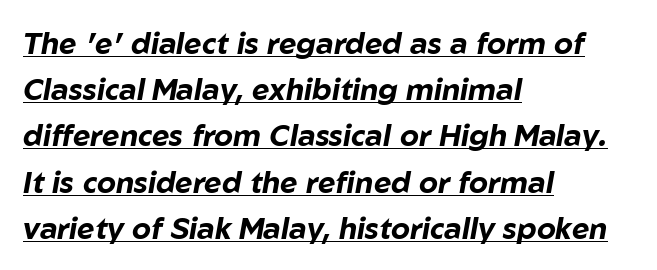
Note the varied advance widths — an 'i' is clearly narrower than an 'm'. The leading is moderate, giving the passage an even texture. The lines are quadded left. Underlined type. The rendering uses a bold face; every stroke is thick and dark. You can tell it's italic because the verticals aren't actually vertical.
